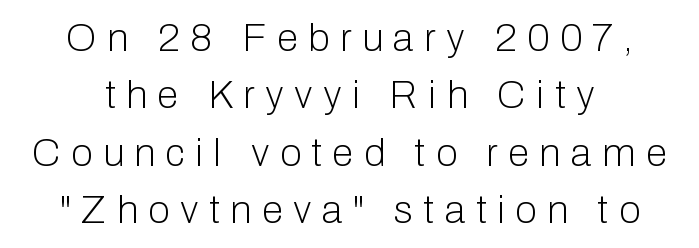
Q: Is the text bold? A: No.
Q: Is the text italic (slanted)? A: No, it is upright.
Q: Is the typeface a serif or a sans-serif typeface? A: Sans-serif.
Q: Is the text underlined? A: No.
Q: Is the spacing between letters normal or unusually wide? A: Unusually wide.
Q: Is the spacing between lines tight, normal or loose? A: Normal.
Q: Width (condensed, normal, or wide)? A: Normal.
Q: Stroke contrast? A: Low.
Q: x-height? A: Medium.
Q: Monospaced? A: No.
